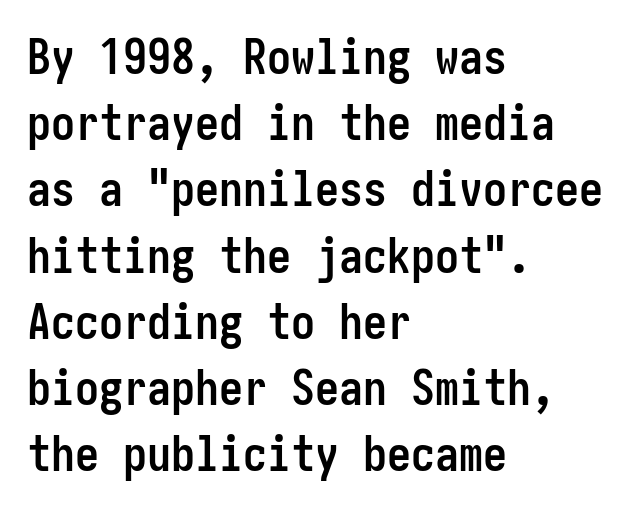
Q: Is the text bold? A: Yes.
Q: Is the text italic (slanted)? A: No, it is upright.
Q: Is the typeface a serif or a sans-serif typeface? A: Sans-serif.
Q: Is the text underlined? A: No.
Q: How is the paragraph aligned? A: Left-aligned.
Q: Is the spacing between letters normal or unusually wide? A: Normal.
Q: Is the spacing between lines tight, normal or loose? A: Normal.
Q: Width (condensed, normal, or wide)? A: Condensed.
Q: Stroke contrast? A: Low.
Q: x-height? A: Medium.
